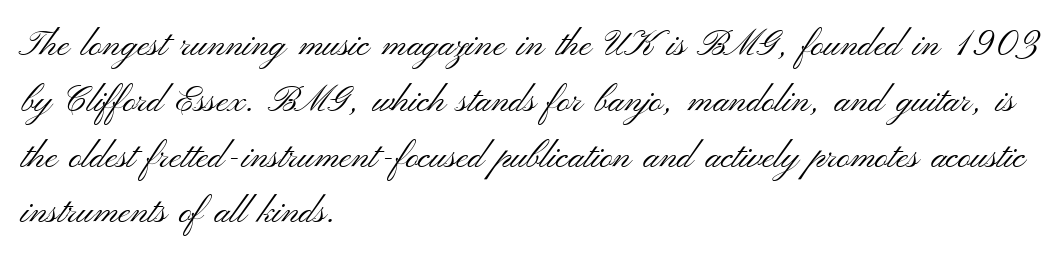
Q: Is the text bold? A: No.
Q: Is the text italic (slanted)? A: Yes.
Q: Is the typeface a serif or a sans-serif typeface? A: Sans-serif.
Q: Is the text underlined? A: No.
Q: How is the paragraph aligned? A: Left-aligned.
Q: Is the spacing between letters normal or unusually wide? A: Normal.
Q: Is the spacing between lines tight, normal or loose? A: Normal.
Q: Width (condensed, normal, or wide)? A: Wide.
Q: Stroke contrast? A: Medium.
Q: x-height? A: Small.
Q: Monospaced? A: No.
